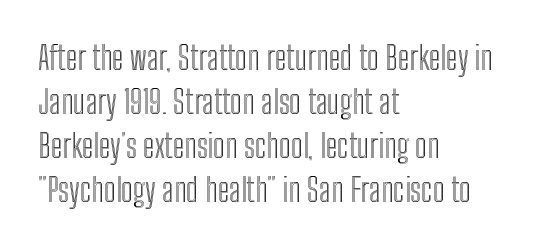
Q: Is the text italic (slanted)? A: No, it is upright.
Q: Is the text underlined? A: No.
Q: How is the paragraph aligned? A: Left-aligned.
Q: Is the spacing between letters normal or unusually wide? A: Normal.
Q: Is the spacing between lines tight, normal or loose? A: Normal.
Q: Width (condensed, normal, or wide)? A: Condensed.
Q: x-height? A: Medium.
Q: Monospaced? A: No.
